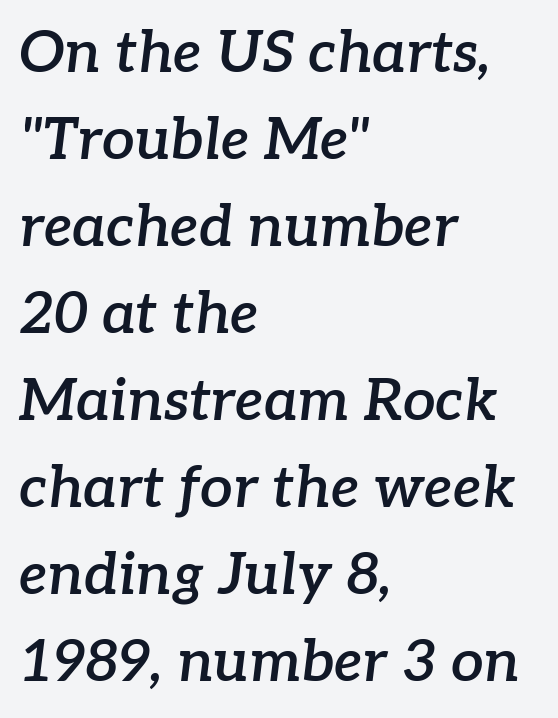
Q: Is the text bold? A: Semi-bold.
Q: Is the text italic (slanted)? A: Yes, it leans right by about 7 degrees.
Q: Is the typeface a serif or a sans-serif typeface? A: Serif.
Q: Is the text underlined? A: No.
Q: How is the paragraph aligned? A: Left-aligned.
Q: Is the spacing between letters normal or unusually wide? A: Normal.
Q: Is the spacing between lines tight, normal or loose? A: Normal.
Q: Width (condensed, normal, or wide)? A: Normal.
Q: Stroke contrast? A: Low.
Q: x-height? A: Medium.
Q: Monospaced? A: No.
